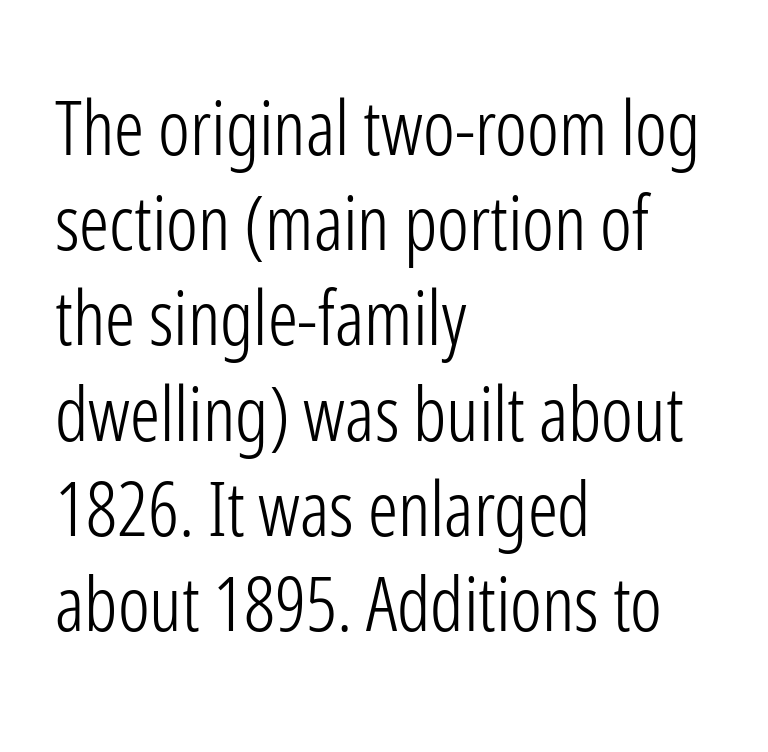
{"serif": "no", "italic": "no", "bold": "no", "weight": "light", "width": "condensed", "stroke_contrast": "low", "x_height": "medium", "monospaced": "no", "underline": "no", "align": "left", "line_spacing": "normal", "line_spacing_ratio": 1.27, "letter_spacing": "normal", "letter_spacing_em": 0.0, "glyph_px": 75}
